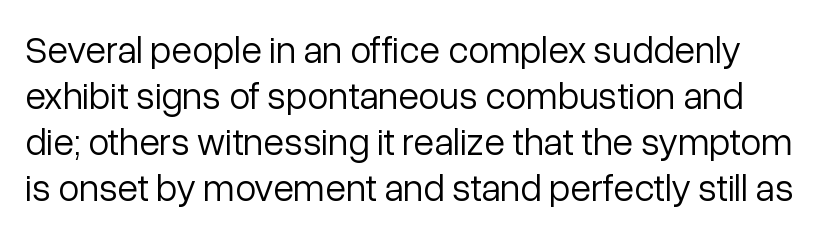
The image shows 38 px light sans-serif type, upright; set line spacing 1.21x, normal letter spacing, not underlined; low stroke contrast and a medium x-height.
